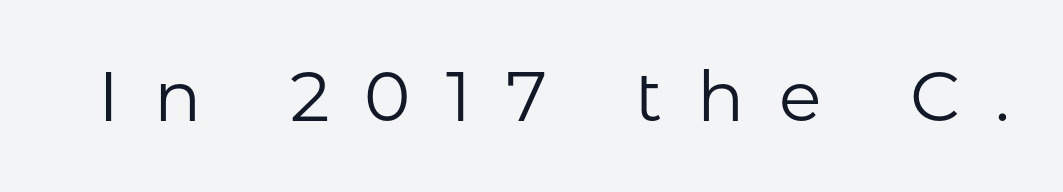
The image shows 70 px regular-weight sans-serif type, upright; set unusually wide letter spacing (+0.5 em), not underlined; low stroke contrast and a medium x-height.
